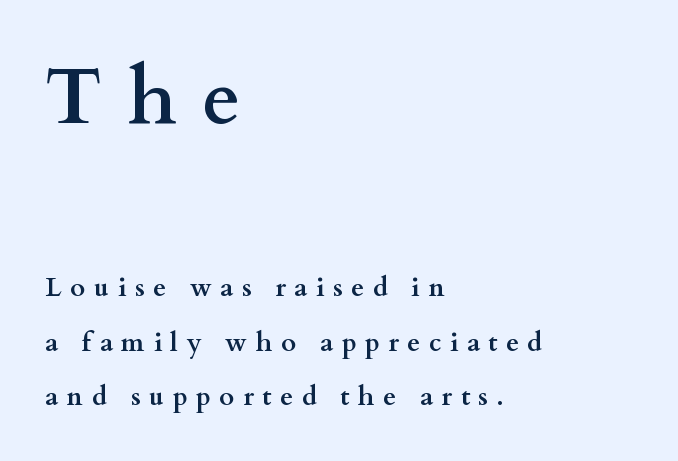
{"serif": "yes", "italic": "no", "bold": "yes", "weight": "semibold", "width": "wide", "stroke_contrast": "medium", "x_height": "small", "monospaced": "no", "underline": "no", "align": "left", "line_spacing": "loose", "line_spacing_ratio": 2.09, "letter_spacing": "wide", "letter_spacing_em": 0.33, "larger_block": "first", "size_ratio": 3.0, "glyph_px": 78}
